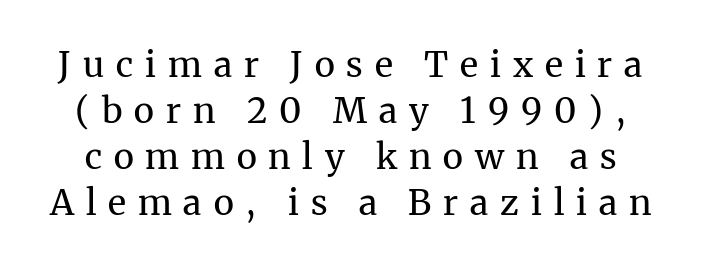
Q: Is the text bold? A: No.
Q: Is the text italic (slanted)? A: No, it is upright.
Q: Is the typeface a serif or a sans-serif typeface? A: Serif.
Q: Is the text underlined? A: No.
Q: Is the spacing between letters normal or unusually wide? A: Unusually wide.
Q: Is the spacing between lines tight, normal or loose? A: Normal.
Q: Width (condensed, normal, or wide)? A: Normal.
Q: Stroke contrast? A: Medium.
Q: x-height? A: Medium.
Q: Monospaced? A: No.
